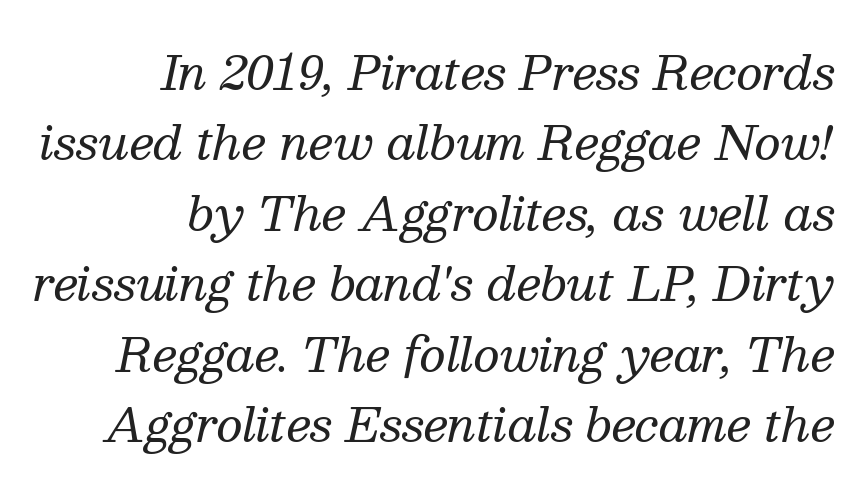
The image shows 46 px regular-weight serif type, italic (leaning right); set right-aligned, normal line spacing (1.53x), normal letter spacing, not underlined; medium stroke contrast and a medium x-height.
